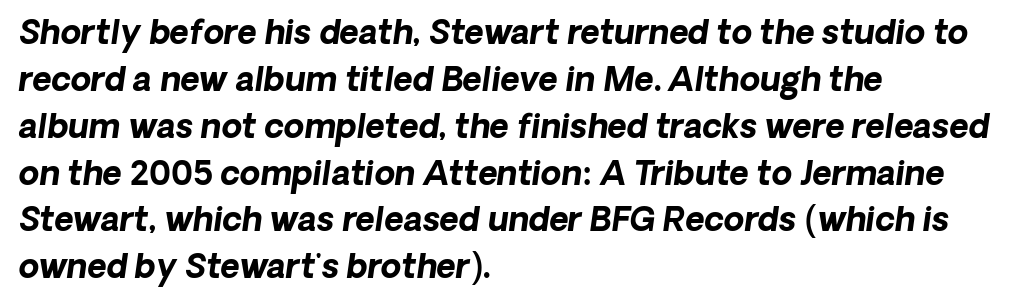
{"italic": "yes", "lean": "right", "slant_degrees": 8, "bold": "yes", "weight": "bold", "width": "normal", "stroke_contrast": "low", "x_height": "medium", "monospaced": "no", "underline": "no", "align": "left", "line_spacing": "normal", "line_spacing_ratio": 1.42, "letter_spacing": "normal", "letter_spacing_em": 0.0, "glyph_px": 33}
